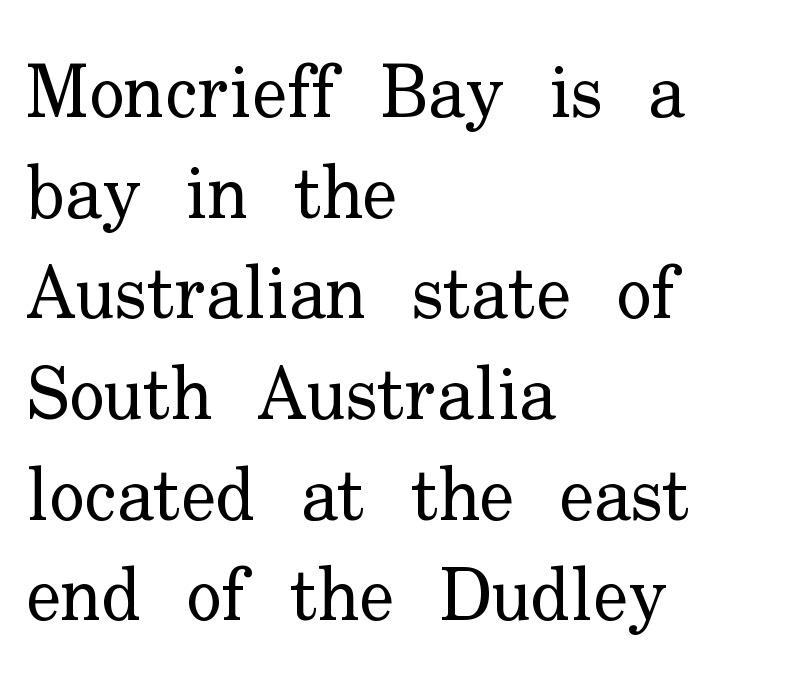
In CSS terms this would be text-align: left. The axis of the letterforms is exactly vertical. Look at the tracking — it's just the regular setting, nothing added. Check where the strokes stop: tiny serifs finish them off. Looks like regular typesetting: each glyph gets only the width it needs. The vertical gap from one line to the next is medium.
